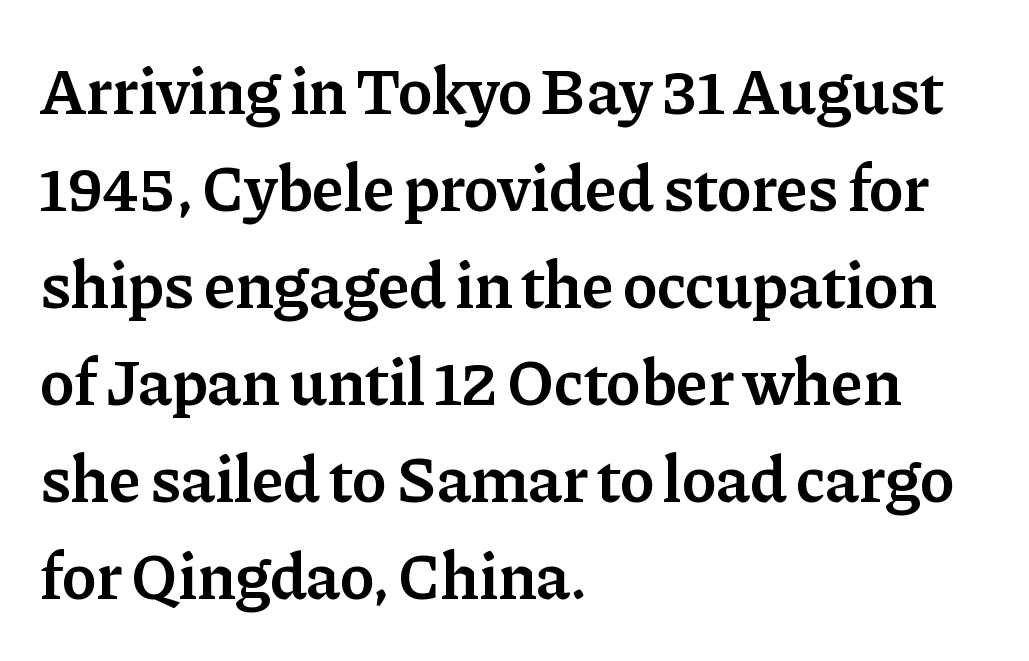
{"serif": "yes", "italic": "no", "bold": "semi", "weight": "semibold", "width": "normal", "stroke_contrast": "low", "x_height": "medium", "monospaced": "no", "underline": "no", "align": "left", "line_spacing": "normal", "line_spacing_ratio": 1.47, "letter_spacing": "normal", "letter_spacing_em": 0.0, "glyph_px": 66}
